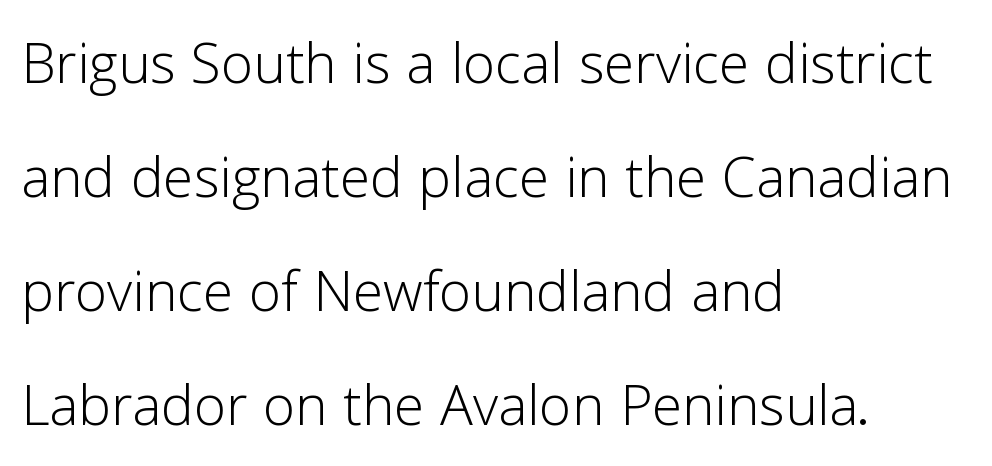
The image shows 73 px light sans-serif type, upright; set left-aligned, normal line spacing (1.56x), normal letter spacing, not underlined; low stroke contrast and a medium x-height.
